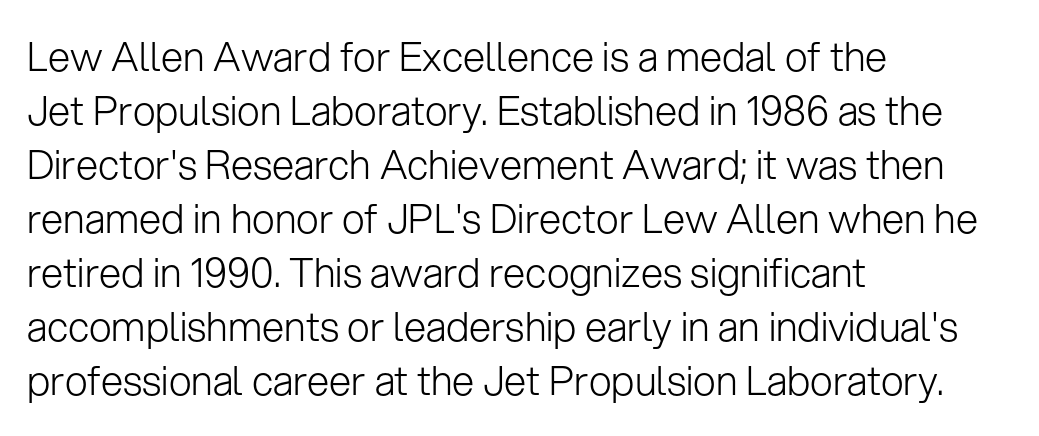
The image shows 40 px light sans-serif type, upright; set left-aligned, normal line spacing (1.35x), normal letter spacing, not underlined; low stroke contrast and a medium x-height.
